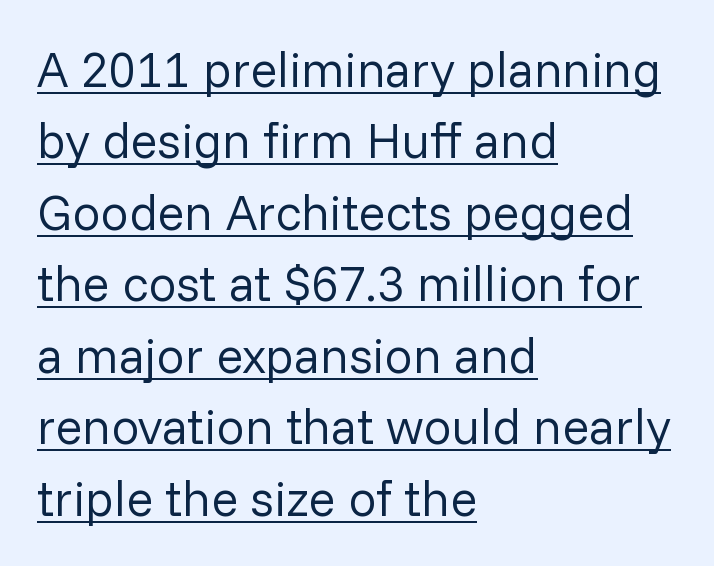
The image shows 50 px regular-weight sans-serif type, upright; set left-aligned, normal line spacing (1.43x), normal letter spacing, underlined; low stroke contrast and a medium x-height.
